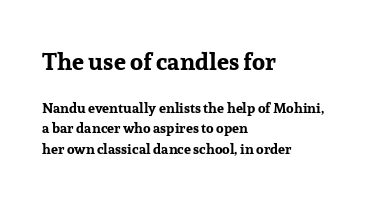
{"italic": "no", "bold": "yes", "underline": "no", "align": "left", "line_spacing": "normal", "line_spacing_ratio": 1.45, "letter_spacing": "normal", "letter_spacing_em": 0.0, "larger_block": "first", "size_ratio": 1.71, "glyph_px": 24}
